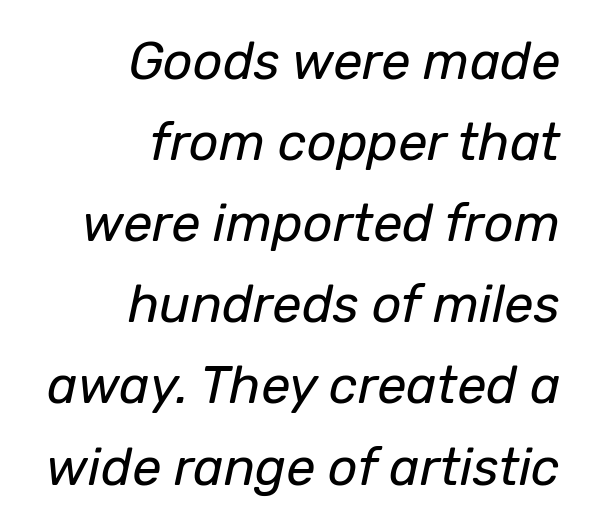
The image shows 52 px regular-weight type, italic (leaning right); set right-aligned, normal line spacing (1.56x), normal letter spacing, not underlined; low stroke contrast and a medium x-height.
